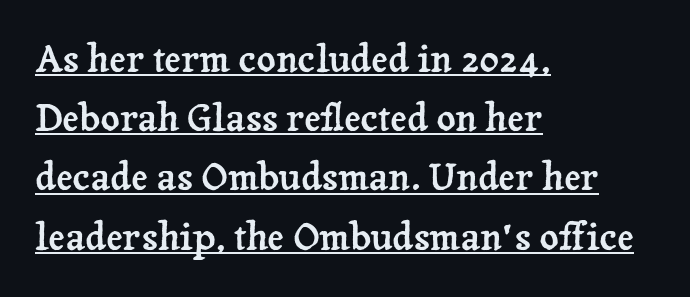
Q: Is the text italic (slanted)? A: No, it is upright.
Q: Is the typeface a serif or a sans-serif typeface? A: Serif.
Q: Is the text underlined? A: Yes.
Q: How is the paragraph aligned? A: Left-aligned.
Q: Is the spacing between letters normal or unusually wide? A: Normal.
Q: Is the spacing between lines tight, normal or loose? A: Normal.
Q: Width (condensed, normal, or wide)? A: Normal.
Q: Stroke contrast? A: Low.
Q: x-height? A: Medium.
Q: Monospaced? A: No.
